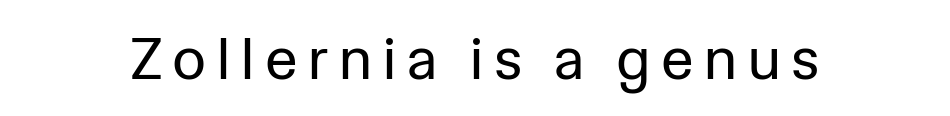
Lines of text with bare space underneath. Ascenders rise straight up at ninety degrees. Varying glyph widths throughout — classic text-font behaviour. Bold? No — there's no thickening of the strokes.
